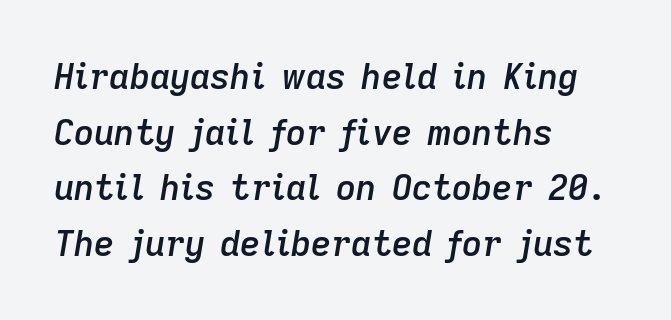
{"italic": "yes", "lean": "right", "slant_degrees": 9, "bold": "semi", "weight": "semibold", "width": "normal", "stroke_contrast": "low", "x_height": "medium", "monospaced": "no", "underline": "no", "align": "left", "line_spacing": "normal", "line_spacing_ratio": 1.59, "letter_spacing": "normal", "letter_spacing_em": 0.0, "glyph_px": 35}
